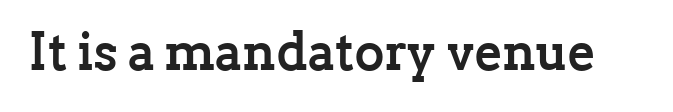
Q: Is the text bold? A: Yes.
Q: Is the text italic (slanted)? A: No, it is upright.
Q: Is the typeface a serif or a sans-serif typeface? A: Serif.
Q: Is the text underlined? A: No.
Q: Is the spacing between letters normal or unusually wide? A: Normal.
Q: Width (condensed, normal, or wide)? A: Normal.
Q: Stroke contrast? A: Low.
Q: x-height? A: Medium.
Q: Monospaced? A: No.
